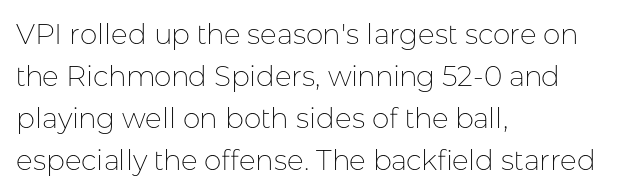
Q: Is the text bold? A: No.
Q: Is the text italic (slanted)? A: No, it is upright.
Q: Is the typeface a serif or a sans-serif typeface? A: Sans-serif.
Q: Is the text underlined? A: No.
Q: How is the paragraph aligned? A: Left-aligned.
Q: Is the spacing between letters normal or unusually wide? A: Normal.
Q: Is the spacing between lines tight, normal or loose? A: Normal.
Q: Width (condensed, normal, or wide)? A: Normal.
Q: Stroke contrast? A: Low.
Q: x-height? A: Medium.
Q: Monospaced? A: No.
